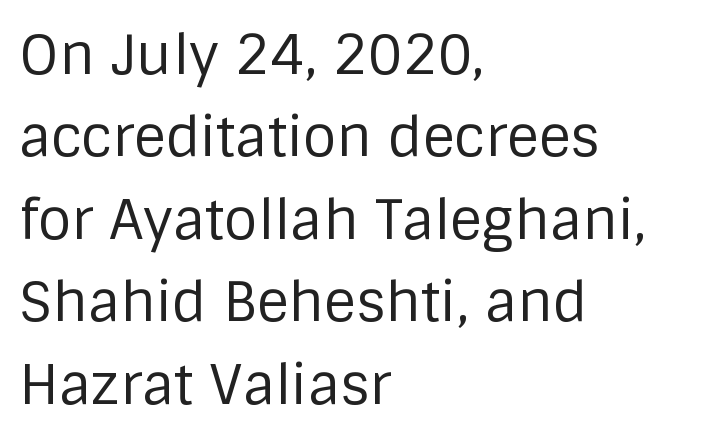
The image shows 55 px regular-weight sans-serif type, upright; set left-aligned, normal line spacing (1.5x), normal letter spacing, not underlined; low stroke contrast and a large x-height.
